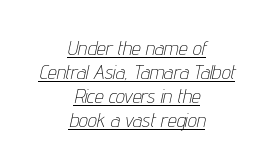
Q: Is the text bold? A: No.
Q: Is the text italic (slanted)? A: Yes, it leans right by about 12 degrees.
Q: Is the text underlined? A: Yes.
Q: How is the paragraph aligned? A: Centered.
Q: Is the spacing between letters normal or unusually wide? A: Normal.
